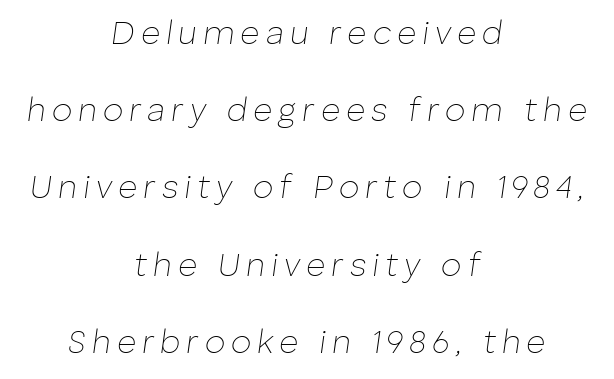
{"italic": "yes", "lean": "right", "slant_degrees": 8, "bold": "no", "weight": "thin", "width": "normal", "stroke_contrast": "low", "x_height": "medium", "monospaced": "no", "underline": "no", "align": "center", "line_spacing": "loose", "line_spacing_ratio": 2.34, "glyph_px": 33}
